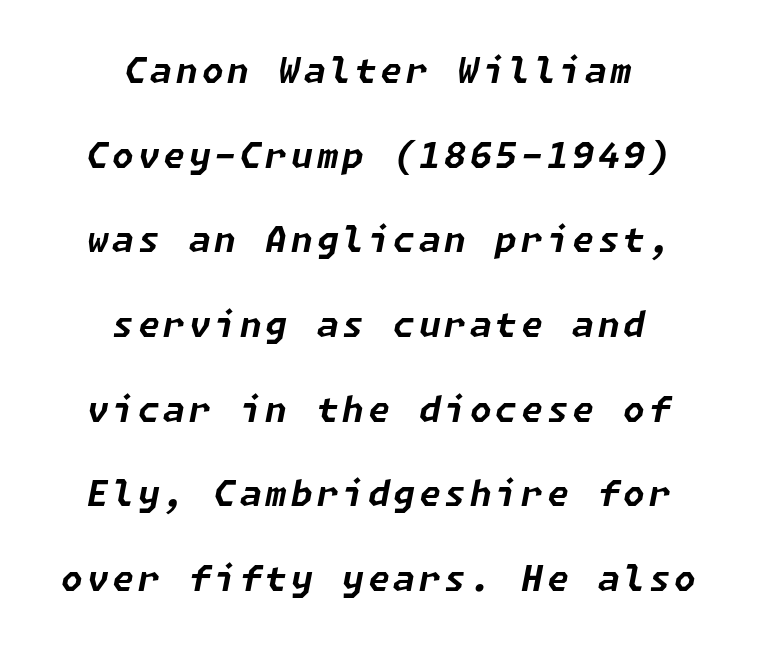
{"italic": "yes", "lean": "right", "slant_degrees": 11, "bold": "yes", "weight": "bold", "width": "normal", "stroke_contrast": "low", "x_height": "medium", "underline": "no", "align": "center", "line_spacing": "loose", "line_spacing_ratio": 2.42, "glyph_px": 35}
